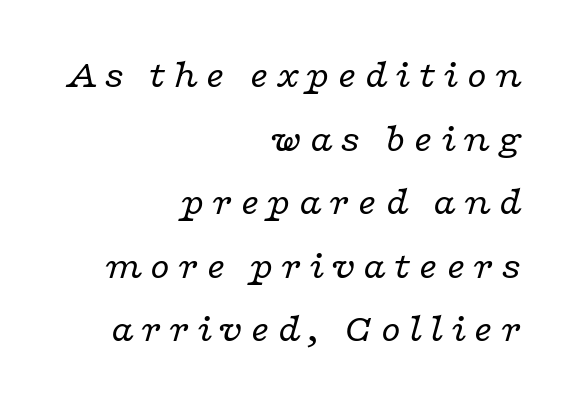
Q: Is the text bold? A: No.
Q: Is the text italic (slanted)? A: Yes, it leans right by about 16 degrees.
Q: Is the typeface a serif or a sans-serif typeface? A: Serif.
Q: Is the text underlined? A: No.
Q: How is the paragraph aligned? A: Right-aligned.
Q: Is the spacing between lines tight, normal or loose? A: Normal.
Q: Width (condensed, normal, or wide)? A: Wide.
Q: Stroke contrast? A: Low.
Q: x-height? A: Medium.
Q: Monospaced? A: No.
